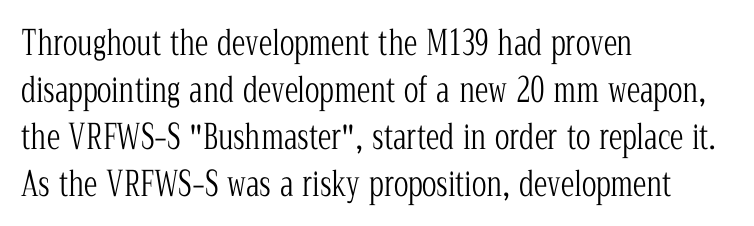
Heaviness? Minimal to ordinary, like unemphasized prose. Each line starts at the same left margin while the right side varies. Honestly, the letter spacing is just normal — you wouldn't notice it. Type without underlining. The face used here is seriffed, in the tradition of book romans.
